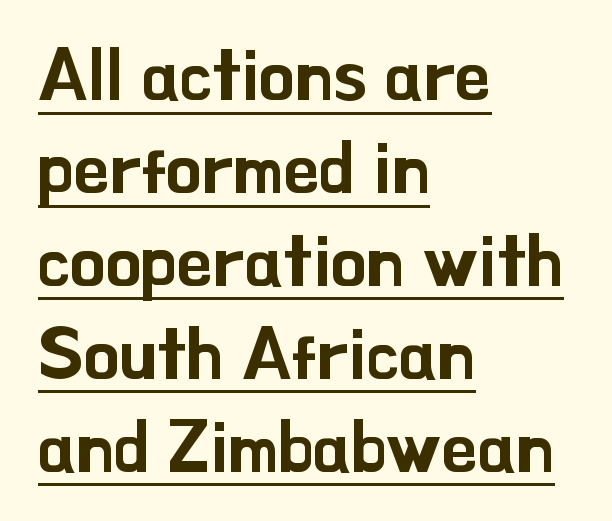
Q: Is the text italic (slanted)? A: No, it is upright.
Q: Is the typeface a serif or a sans-serif typeface? A: Sans-serif.
Q: Is the text underlined? A: Yes.
Q: How is the paragraph aligned? A: Left-aligned.
Q: Is the spacing between letters normal or unusually wide? A: Normal.
Q: Is the spacing between lines tight, normal or loose? A: Normal.
Q: Width (condensed, normal, or wide)? A: Normal.
Q: Stroke contrast? A: Low.
Q: x-height? A: Small.
Q: Monospaced? A: No.
